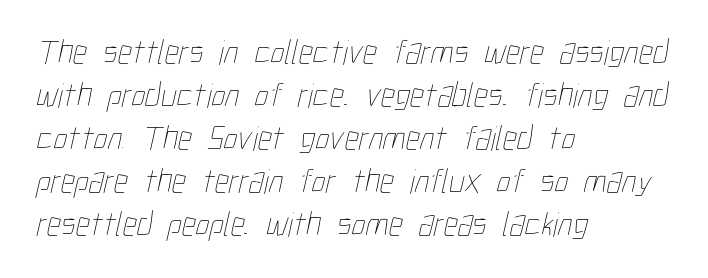
Is this a fixed-width face? No — the glyphs have proportional, varying widths. Where is the straight margin? On the left. Has an underline been added? It has not. Is the stroke heavy? The answer is a plain regular-or-lighter.
